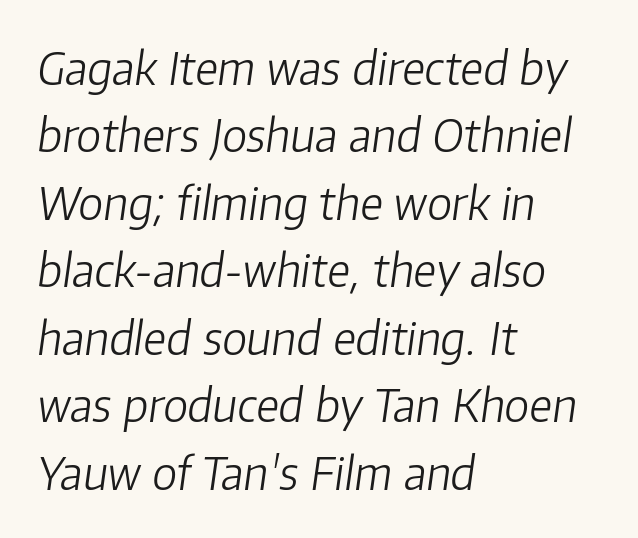
{"italic": "yes", "lean": "right", "slant_degrees": 8, "bold": "no", "weight": "light", "width": "normal", "stroke_contrast": "low", "x_height": "medium", "monospaced": "no", "underline": "no", "align": "left", "line_spacing": "normal", "line_spacing_ratio": 1.5, "letter_spacing": "normal", "letter_spacing_em": 0.0, "glyph_px": 45}
